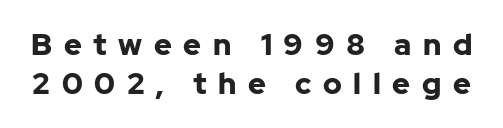
{"serif": "no", "italic": "no", "bold": "yes", "weight": "bold", "width": "normal", "stroke_contrast": "low", "x_height": "medium", "monospaced": "no", "underline": "no", "line_spacing": "normal", "line_spacing_ratio": 1.29, "letter_spacing": "wide", "letter_spacing_em": 0.39, "glyph_px": 30}
